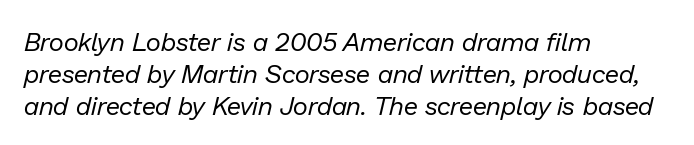
The image shows 26 px text type, italic (leaning right); set left-aligned, line spacing 1.23x, normal letter spacing, not underlined.
